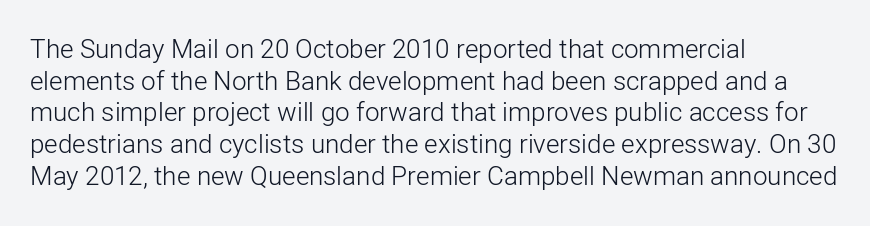
Q: Is the text bold? A: No.
Q: Is the text italic (slanted)? A: No, it is upright.
Q: Is the text underlined? A: No.
Q: How is the paragraph aligned? A: Left-aligned.
Q: Is the spacing between letters normal or unusually wide? A: Normal.
